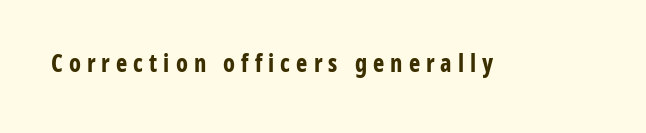
Underlining? Definitely not there. The axis of the letterforms is exactly vertical. Look at the stroke-to-counter ratio: heavy, a bold. What stands out about the letter spacing? Its width — letters are far apart.
